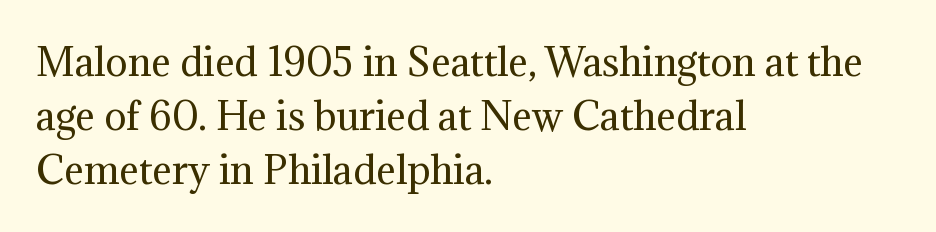
Q: Is the text bold? A: No.
Q: Is the text italic (slanted)? A: No, it is upright.
Q: Is the typeface a serif or a sans-serif typeface? A: Serif.
Q: Is the text underlined? A: No.
Q: How is the paragraph aligned? A: Left-aligned.
Q: Is the spacing between letters normal or unusually wide? A: Normal.
Q: Is the spacing between lines tight, normal or loose? A: Normal.
Q: Width (condensed, normal, or wide)? A: Normal.
Q: Stroke contrast? A: Medium.
Q: x-height? A: Medium.
Q: Monospaced? A: No.
